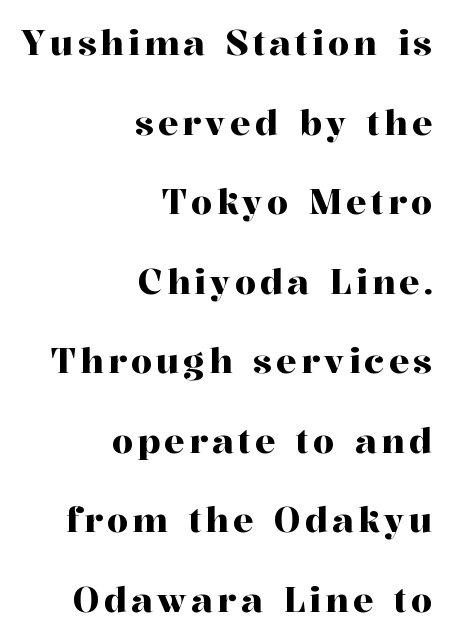
The image shows 34 px serif type, upright; set right-aligned, loose line spacing (2.34x), not underlined; high stroke contrast and a medium x-height.
